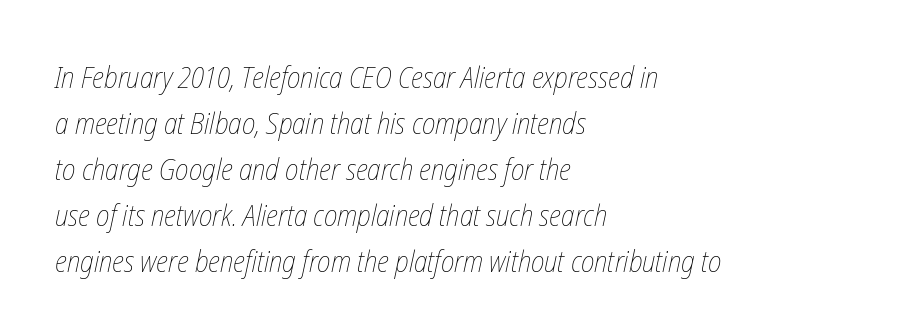
{"bold": "no", "weight": "thin", "width": "condensed", "stroke_contrast": "low", "x_height": "medium", "monospaced": "no", "underline": "no", "align": "left", "line_spacing": "normal", "line_spacing_ratio": 1.53, "letter_spacing": "normal", "letter_spacing_em": 0.0, "glyph_px": 30}
